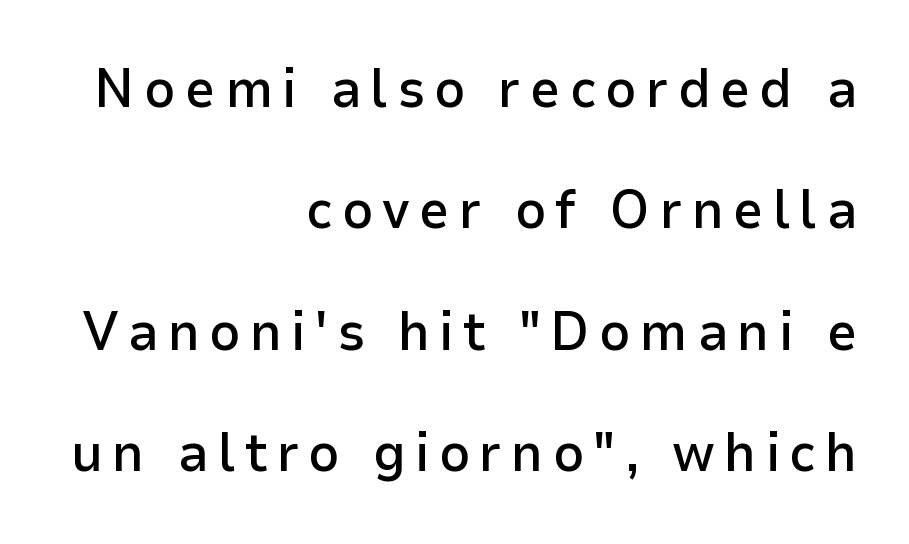
The image shows 54 px semibold sans-serif type, upright; set right-aligned, loose line spacing (2.25x), not underlined; low stroke contrast and a medium x-height.
